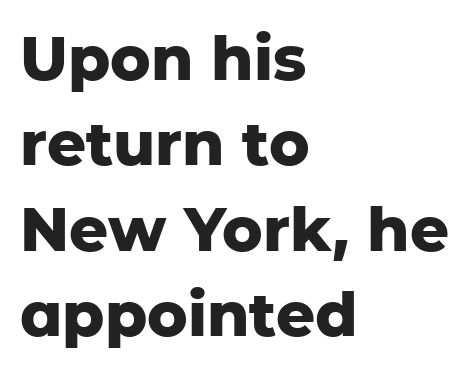
Q: Is the text bold? A: Yes.
Q: Is the text italic (slanted)? A: No, it is upright.
Q: Is the typeface a serif or a sans-serif typeface? A: Sans-serif.
Q: Is the text underlined? A: No.
Q: How is the paragraph aligned? A: Left-aligned.
Q: Is the spacing between letters normal or unusually wide? A: Normal.
Q: Is the spacing between lines tight, normal or loose? A: Normal.
Q: Width (condensed, normal, or wide)? A: Normal.
Q: Stroke contrast? A: Low.
Q: x-height? A: Medium.
Q: Monospaced? A: No.
